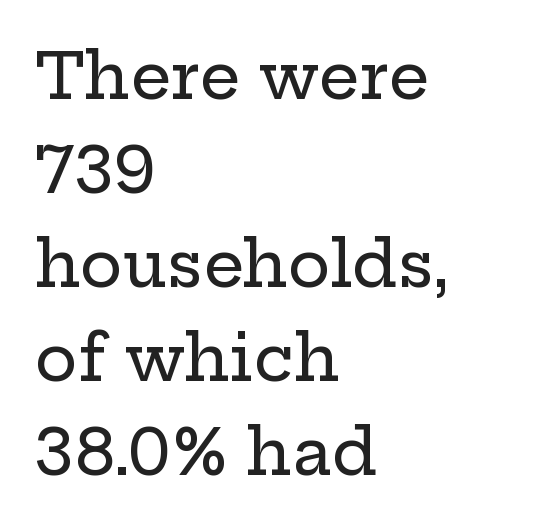
The image shows 64 px wide serif type, upright; set left-aligned, normal line spacing (1.47x), normal letter spacing, not underlined; low stroke contrast and a medium x-height.
